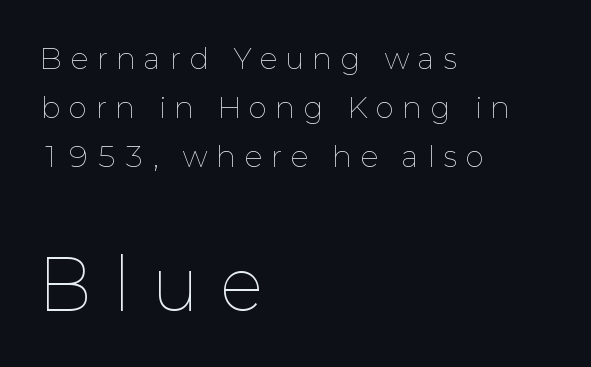
Q: Is the text bold? A: No.
Q: Is the text italic (slanted)? A: No, it is upright.
Q: Is the text underlined? A: No.
Q: How is the paragraph aligned? A: Left-aligned.
Q: Is the spacing between letters normal or unusually wide? A: Unusually wide.
Q: Which block of text is set in a larger size, the first (top) or the second (bottom)? A: The second (bottom) one.
Q: Width (condensed, normal, or wide)? A: Normal.
Q: Stroke contrast? A: Low.
Q: x-height? A: Medium.
Q: Monospaced? A: No.
